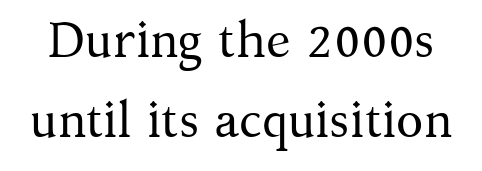
Q: Is the text bold? A: No.
Q: Is the text italic (slanted)? A: No, it is upright.
Q: Is the typeface a serif or a sans-serif typeface? A: Serif.
Q: Is the text underlined? A: No.
Q: Is the spacing between letters normal or unusually wide? A: Normal.
Q: Is the spacing between lines tight, normal or loose? A: Normal.
Q: Width (condensed, normal, or wide)? A: Normal.
Q: Stroke contrast? A: Medium.
Q: x-height? A: Medium.
Q: Monospaced? A: No.
